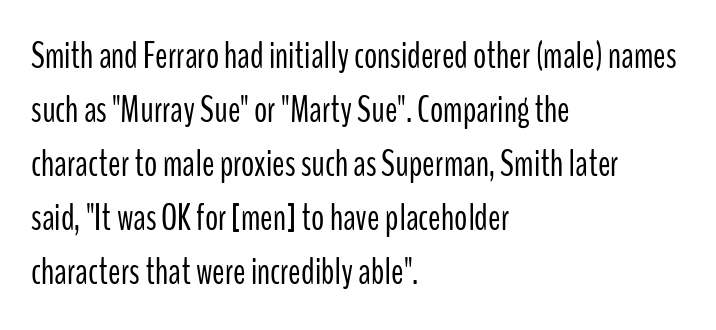
The image shows 37 px light, condensed sans-serif type, upright; set left-aligned, normal line spacing (1.46x), normal letter spacing, not underlined; low stroke contrast and a medium x-height.
